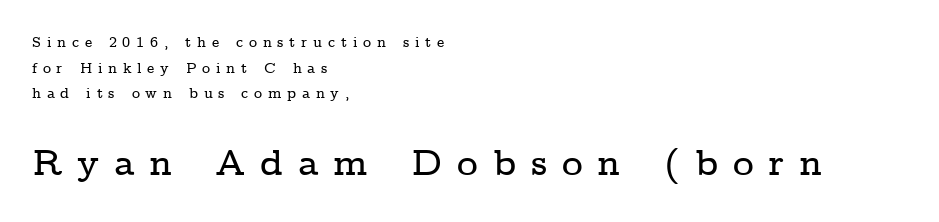
The image shows 36 px wide serif type, upright; set left-aligned, line spacing 1.83x, unusually wide letter spacing (+0.41 em), not underlined; the second (bottom) block is 2.57x larger; low stroke contrast and a medium x-height.
